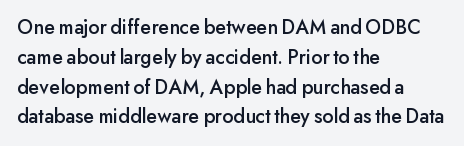
Q: Is the text italic (slanted)? A: No, it is upright.
Q: Is the text underlined? A: No.
Q: How is the paragraph aligned? A: Left-aligned.
Q: Is the spacing between letters normal or unusually wide? A: Normal.
Q: Is the spacing between lines tight, normal or loose? A: Normal.
